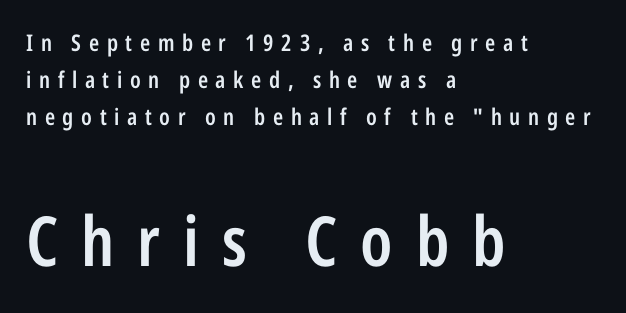
This sample keeps an unexceptional amount of space between lines. Short note: letters widely spaced. Of the two passages, the one underneath uses the larger point size. Underline: absent. The lettering holds an erect, upright posture throughout. Proportional: the letters do not fall into vertical columns.
